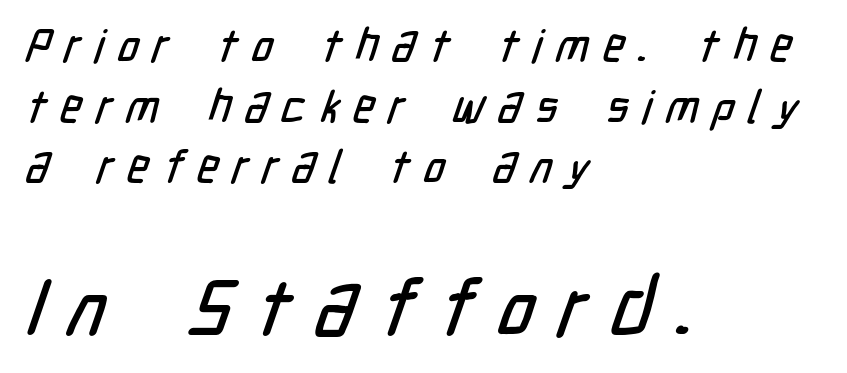
{"serif": "no", "width": "condensed", "stroke_contrast": "low", "x_height": "medium", "monospaced": "no", "underline": "no", "align": "left", "line_spacing": "normal", "line_spacing_ratio": 1.32, "letter_spacing": "wide", "letter_spacing_em": 0.3, "larger_block": "second", "size_ratio": 1.74, "glyph_px": 80}
